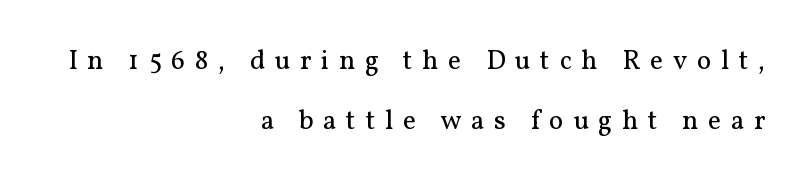
Q: Is the text bold? A: No.
Q: Is the text italic (slanted)? A: No, it is upright.
Q: Is the text underlined? A: No.
Q: How is the paragraph aligned? A: Right-aligned.
Q: Is the spacing between letters normal or unusually wide? A: Unusually wide.
Q: Is the spacing between lines tight, normal or loose? A: Loose.
